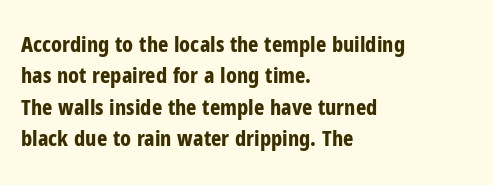
{"italic": "no", "bold": "yes", "underline": "no", "align": "left", "line_spacing": "normal", "line_spacing_ratio": 1.43, "letter_spacing": "normal", "letter_spacing_em": 0.0, "glyph_px": 22}
